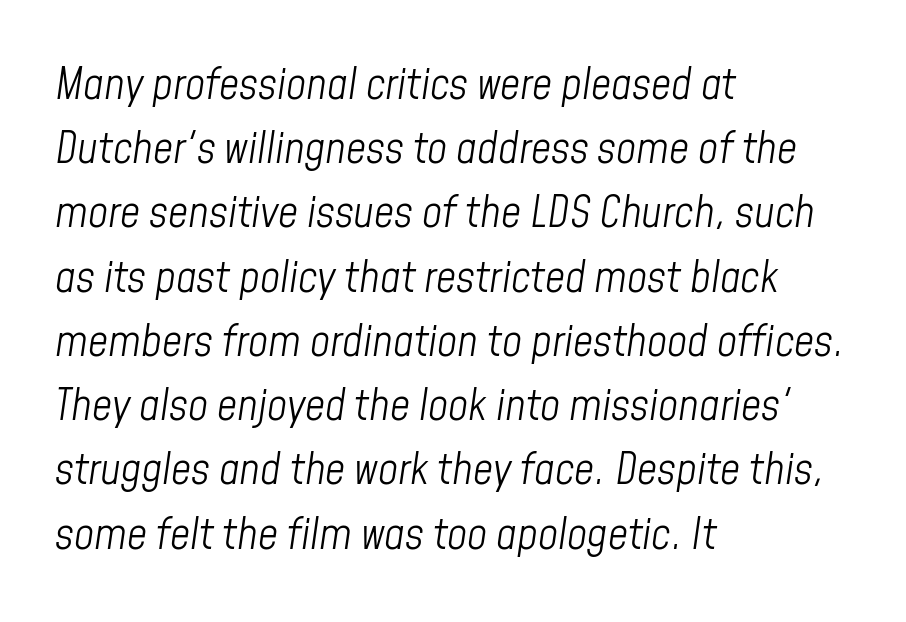
Q: Is the text bold? A: No.
Q: Is the text italic (slanted)? A: Yes, it leans right by about 8 degrees.
Q: Is the text underlined? A: No.
Q: How is the paragraph aligned? A: Left-aligned.
Q: Is the spacing between letters normal or unusually wide? A: Normal.
Q: Is the spacing between lines tight, normal or loose? A: Normal.
Q: Width (condensed, normal, or wide)? A: Condensed.
Q: Stroke contrast? A: Low.
Q: x-height? A: Medium.
Q: Monospaced? A: No.
